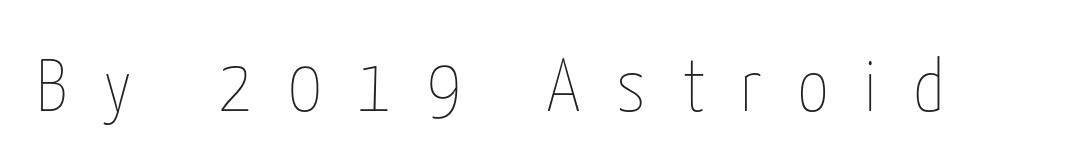
A typesetter would call this proportional, since set widths differ per character. Descenders are the only things crossing below the line. Short note: letters widely spaced. Stroke thickness stays within the range of a standard reading face or lighter.
